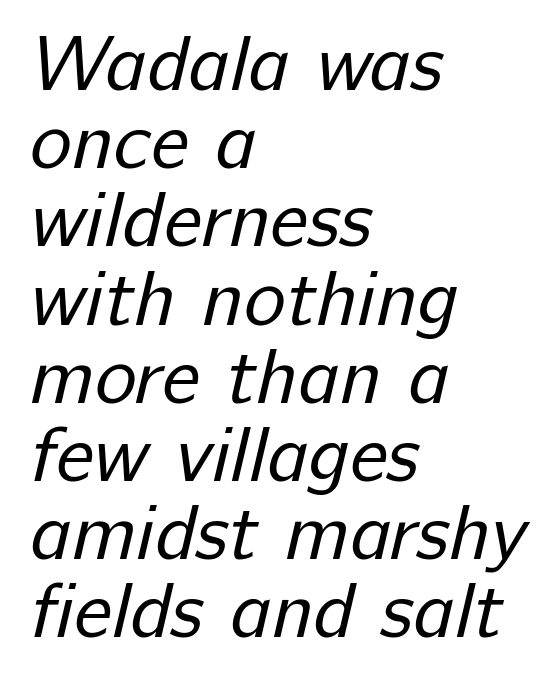
Q: Is the text bold? A: No.
Q: Is the typeface a serif or a sans-serif typeface? A: Sans-serif.
Q: Is the text underlined? A: No.
Q: How is the paragraph aligned? A: Left-aligned.
Q: Is the spacing between letters normal or unusually wide? A: Normal.
Q: Is the spacing between lines tight, normal or loose? A: Tight.
Q: Width (condensed, normal, or wide)? A: Normal.
Q: Stroke contrast? A: Low.
Q: x-height? A: Medium.
Q: Monospaced? A: No.
